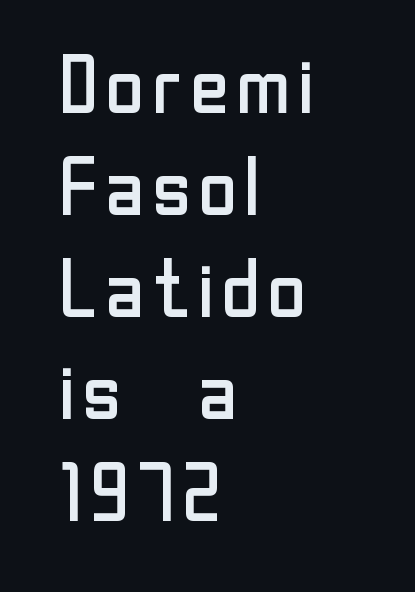
{"serif": "no", "italic": "no", "bold": "no", "weight": "regular", "width": "normal", "stroke_contrast": "low", "x_height": "medium", "monospaced": "no", "underline": "no", "align": "left", "line_spacing": "normal", "line_spacing_ratio": 1.29, "letter_spacing": "normal", "letter_spacing_em": 0.0, "glyph_px": 79}
